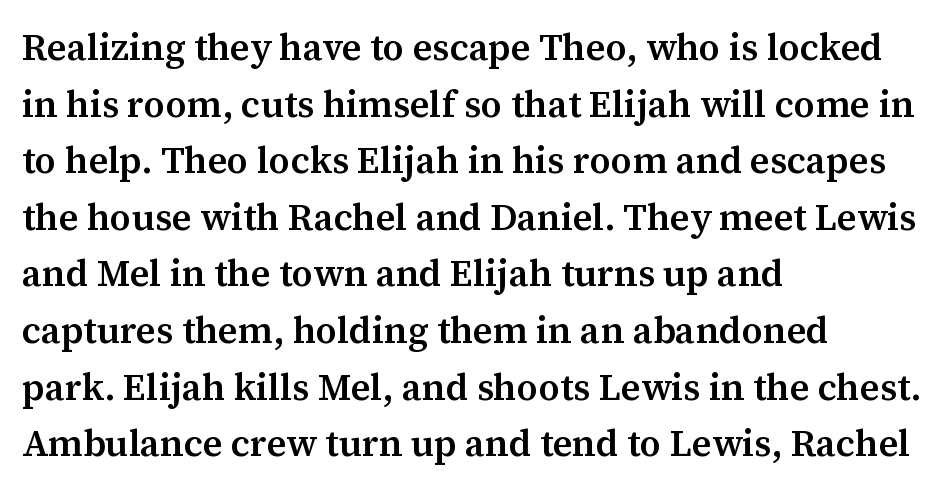
The image shows 37 px semibold serif type, upright; set left-aligned, normal line spacing (1.53x), normal letter spacing, not underlined; medium stroke contrast and a medium x-height.
